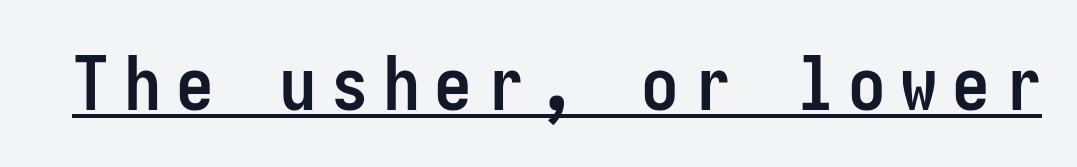
Italic: no, the glyphs are upright roman. Serifs: no, the terminals of the letterforms are clean. The passage shown is emphatically bold. Beneath each row of characters lies a ruled line.
